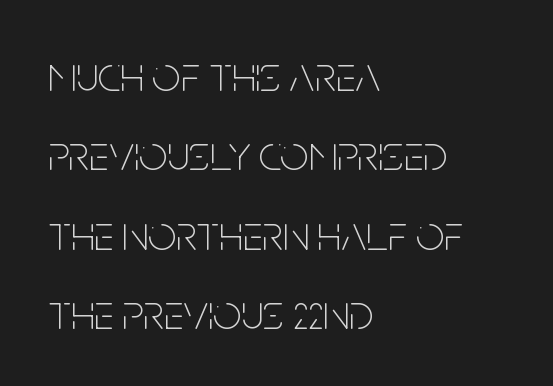
Q: Is the text bold? A: No.
Q: Is the text italic (slanted)? A: No, it is upright.
Q: Is the typeface a serif or a sans-serif typeface? A: Sans-serif.
Q: Is the text underlined? A: No.
Q: How is the paragraph aligned? A: Left-aligned.
Q: Is the spacing between letters normal or unusually wide? A: Normal.
Q: Is the spacing between lines tight, normal or loose? A: Normal.
Q: Width (condensed, normal, or wide)? A: Condensed.
Q: Stroke contrast? A: Low.
Q: x-height? A: Large.
Q: Monospaced? A: No.
